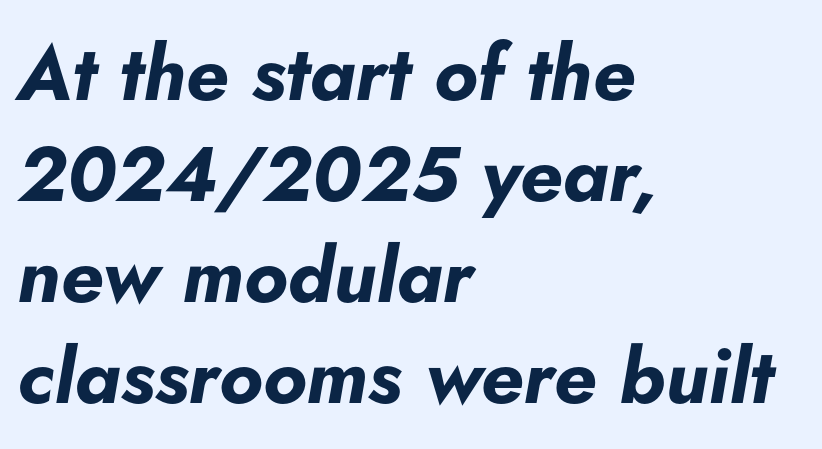
{"italic": "yes", "lean": "right", "slant_degrees": 5, "bold": "yes", "weight": "bold", "width": "normal", "stroke_contrast": "low", "x_height": "small", "monospaced": "no", "underline": "no", "align": "left", "line_spacing": "normal", "line_spacing_ratio": 1.31, "letter_spacing": "normal", "letter_spacing_em": 0.0, "glyph_px": 77}
